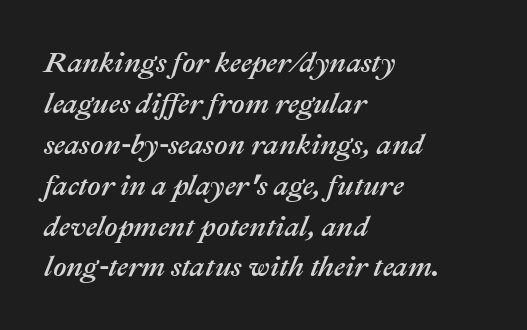
The text carries the slant typical of an italic or oblique font. Rule under the text: the space is simply empty. Varying glyph widths throughout — classic text-font behaviour. Each line starts at the same left margin while the right side varies. The space between consecutive lines is moderate.
